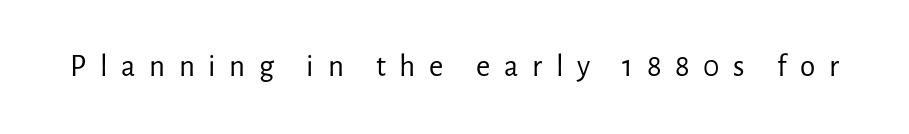
Q: Is the text bold? A: No.
Q: Is the text italic (slanted)? A: No, it is upright.
Q: Is the typeface a serif or a sans-serif typeface? A: Sans-serif.
Q: Is the text underlined? A: No.
Q: Is the spacing between letters normal or unusually wide? A: Unusually wide.
Q: Width (condensed, normal, or wide)? A: Normal.
Q: Stroke contrast? A: Low.
Q: x-height? A: Medium.
Q: Monospaced? A: No.
